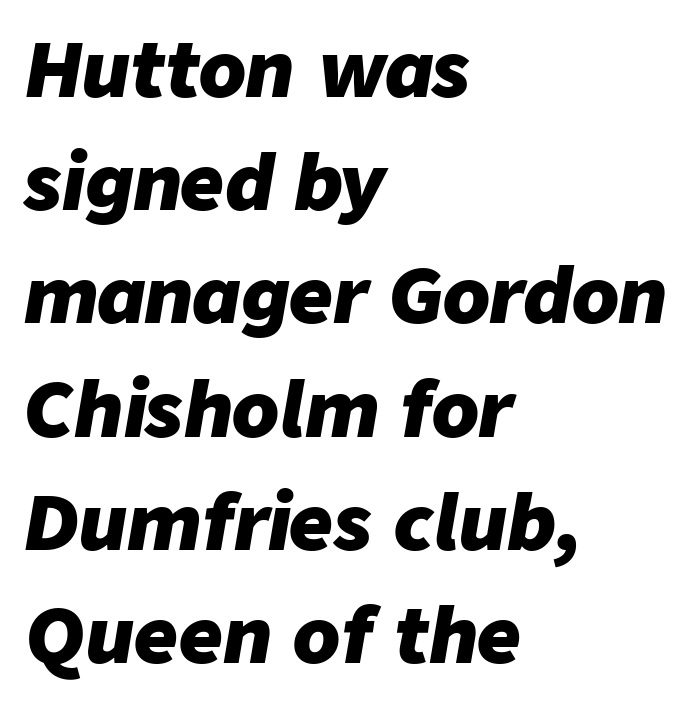
{"italic": "yes", "lean": "right", "slant_degrees": 9, "bold": "yes", "weight": "heavy", "width": "normal", "stroke_contrast": "low", "x_height": "medium", "monospaced": "no", "underline": "no", "align": "left", "line_spacing": "normal", "line_spacing_ratio": 1.49, "letter_spacing": "normal", "letter_spacing_em": 0.0, "glyph_px": 76}
